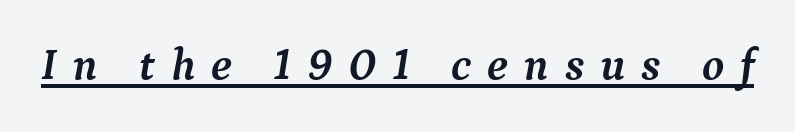
The text carries the slant typical of an italic or oblique font. Character widths vary here, with narrow letters taking less room than wide ones. The letters are spread apart with noticeably loose tracking. As a designer I'd log this as weight 700, bold. Stroke terminals: seriffed.
